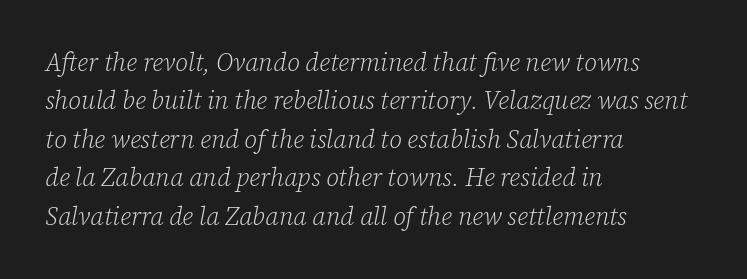
Q: Is the text bold? A: No.
Q: Is the text italic (slanted)? A: Yes, it leans right by about 12 degrees.
Q: Is the text underlined? A: No.
Q: How is the paragraph aligned? A: Left-aligned.
Q: Is the spacing between letters normal or unusually wide? A: Normal.
Q: Is the spacing between lines tight, normal or loose? A: Normal.
